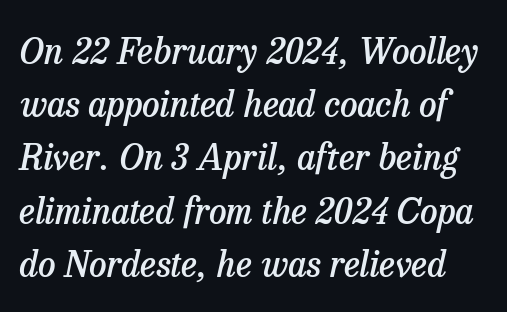
The image shows 35 px semibold serif type, italic (leaning right); set normal line spacing (1.52x), normal letter spacing, not underlined; low stroke contrast and a medium x-height.
